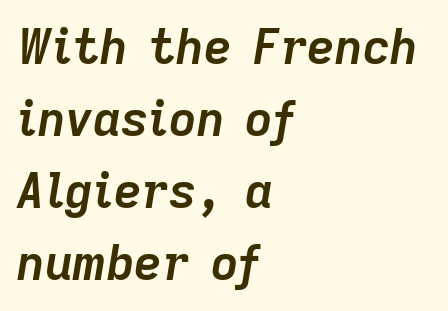
The space directly below the letters is spotless. Emphasis-style slanted type is in use. If you measured baseline to baseline, you'd find a middling distance. Casual observation: everything's shoved over to the left.
